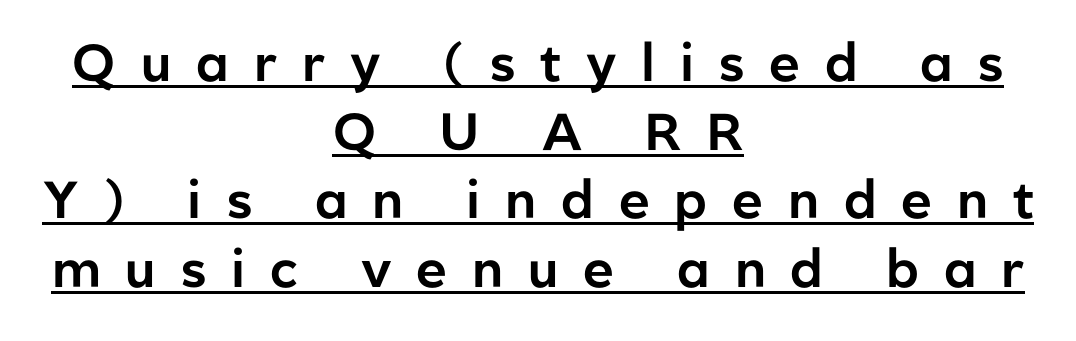
The image shows 52 px sans-serif type, upright; set centered, normal line spacing (1.32x), unusually wide letter spacing (+0.48 em), underlined; low stroke contrast and a medium x-height.
